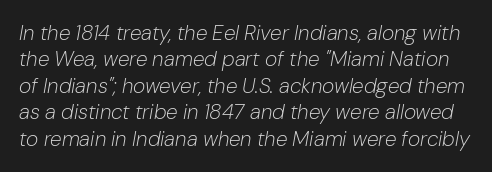
A normal amount of white space separates one row of letters from the next. Compared with typical body copy, the letter spacing here is the same. Plain, unruled lines of type. Weight class: somewhere from thin through regular.
